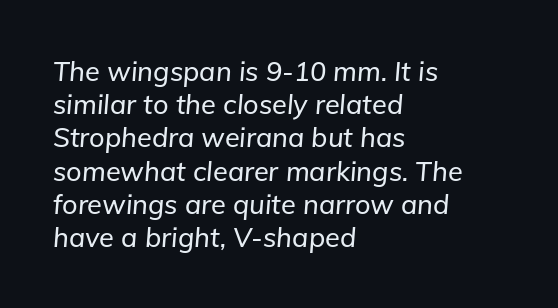
{"italic": "yes", "lean": "right", "slant_degrees": 5, "underline": "no", "align": "left", "line_spacing_ratio": 1.23, "letter_spacing": "normal", "letter_spacing_em": 0.0, "glyph_px": 27}
